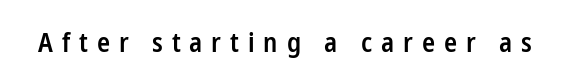
The image shows 27 px text type, upright; set unusually wide letter spacing (+0.33 em), not underlined.
